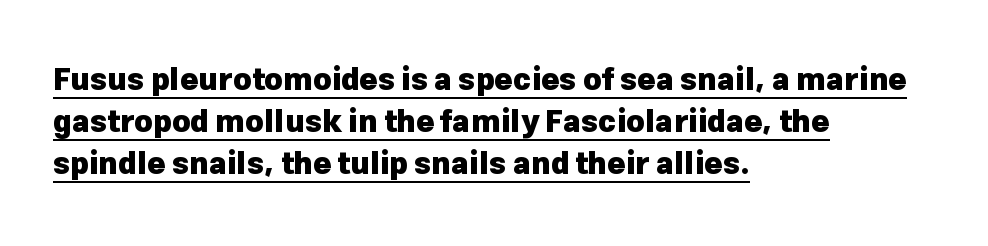
The image shows 31 px heavy sans-serif type, upright; set left-aligned, normal line spacing (1.35x), normal letter spacing, underlined; low stroke contrast and a medium x-height.
